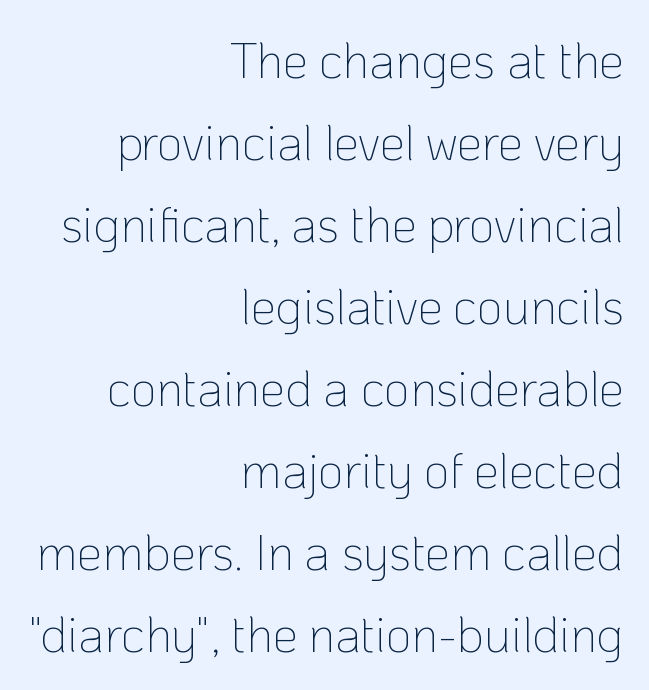
{"serif": "no", "italic": "no", "bold": "no", "weight": "thin", "width": "normal", "stroke_contrast": "low", "x_height": "medium", "monospaced": "no", "underline": "no", "align": "right", "line_spacing": "normal", "line_spacing_ratio": 1.64, "letter_spacing": "normal", "letter_spacing_em": 0.0, "glyph_px": 50}
